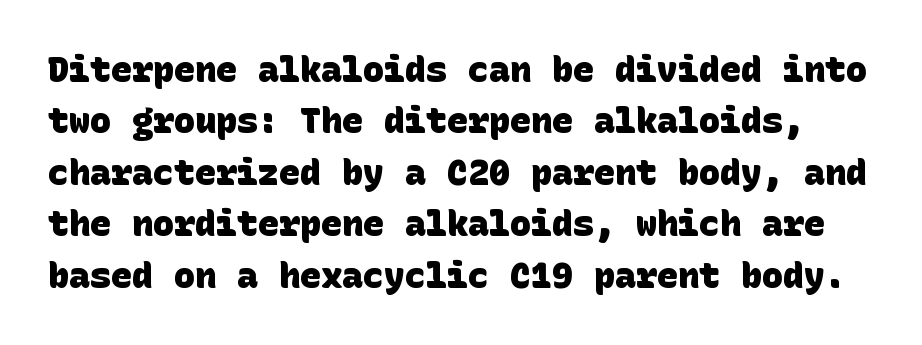
{"serif": "no", "bold": "yes", "weight": "heavy", "width": "normal", "stroke_contrast": "low", "x_height": "large", "underline": "no", "line_spacing": "normal", "line_spacing_ratio": 1.47, "letter_spacing": "normal", "letter_spacing_em": 0.0, "glyph_px": 35}
